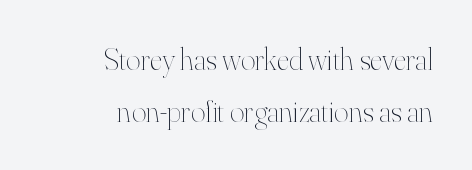
The image shows 31 px thin type, upright; set right-aligned, normal line spacing (1.69x), normal letter spacing, not underlined; high stroke contrast and a small x-height.
